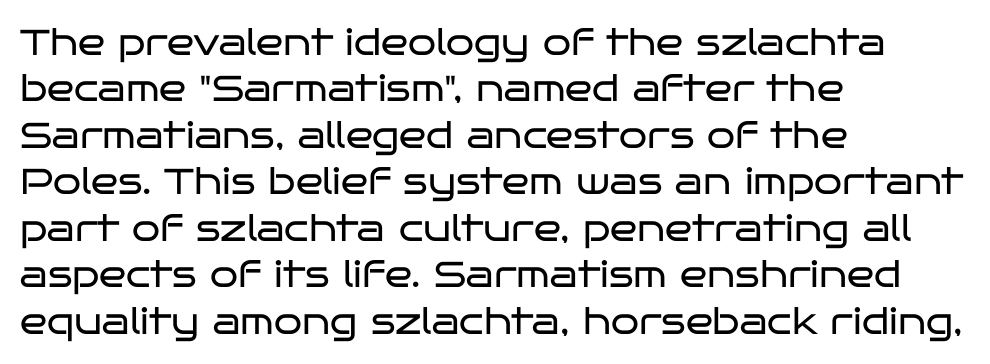
How would I describe the line gaps? Plain and ordinary. Any mark beneath the type? The region is blank. The tracking reads as untouched default to a designer's eye. All the whitespace from short lines collects on the right. A typesetter would call this proportional, since set widths differ per character. The weight would be labelled regular, book, light, or lighter still.
